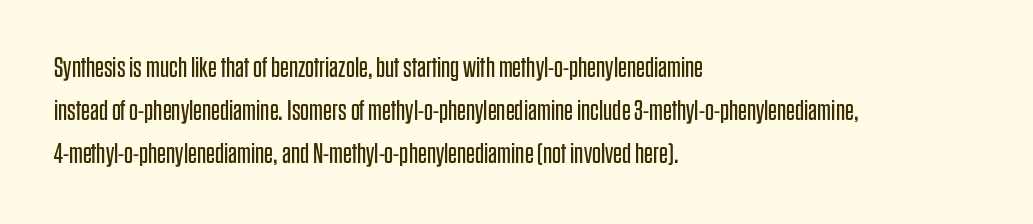
Q: Is the text bold? A: No.
Q: Is the text italic (slanted)? A: No, it is upright.
Q: Is the typeface a serif or a sans-serif typeface? A: Sans-serif.
Q: Is the text underlined? A: No.
Q: How is the paragraph aligned? A: Left-aligned.
Q: Is the spacing between letters normal or unusually wide? A: Normal.
Q: Is the spacing between lines tight, normal or loose? A: Normal.
Q: Width (condensed, normal, or wide)? A: Condensed.
Q: Stroke contrast? A: Low.
Q: x-height? A: Large.
Q: Monospaced? A: No.
